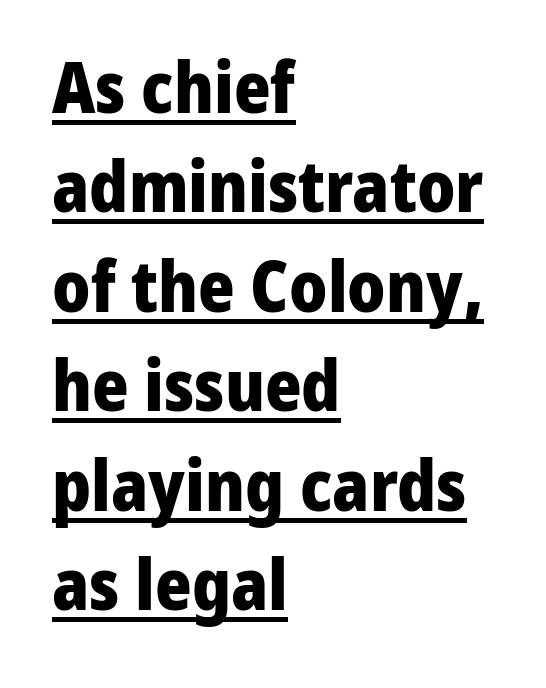
Q: Is the text bold? A: Yes.
Q: Is the text italic (slanted)? A: No, it is upright.
Q: Is the typeface a serif or a sans-serif typeface? A: Sans-serif.
Q: Is the text underlined? A: Yes.
Q: How is the paragraph aligned? A: Left-aligned.
Q: Is the spacing between letters normal or unusually wide? A: Normal.
Q: Is the spacing between lines tight, normal or loose? A: Normal.
Q: Width (condensed, normal, or wide)? A: Normal.
Q: Stroke contrast? A: Low.
Q: x-height? A: Medium.
Q: Monospaced? A: No.
